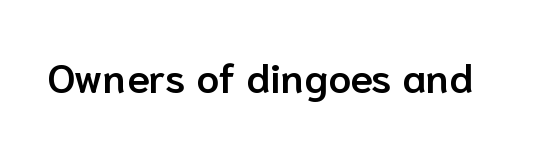
Q: Is the text bold? A: Semi-bold.
Q: Is the text italic (slanted)? A: No, it is upright.
Q: Is the typeface a serif or a sans-serif typeface? A: Sans-serif.
Q: Is the text underlined? A: No.
Q: Is the spacing between letters normal or unusually wide? A: Normal.
Q: Width (condensed, normal, or wide)? A: Normal.
Q: Stroke contrast? A: Low.
Q: x-height? A: Medium.
Q: Monospaced? A: No.
